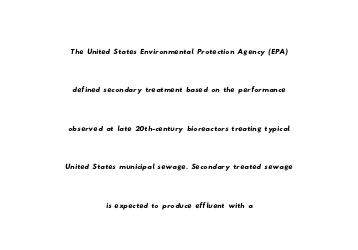
{"underline": "no", "align": "center", "line_spacing": "loose", "line_spacing_ratio": 1.92, "letter_spacing": "normal", "letter_spacing_em": 0.0, "glyph_px": 20}
